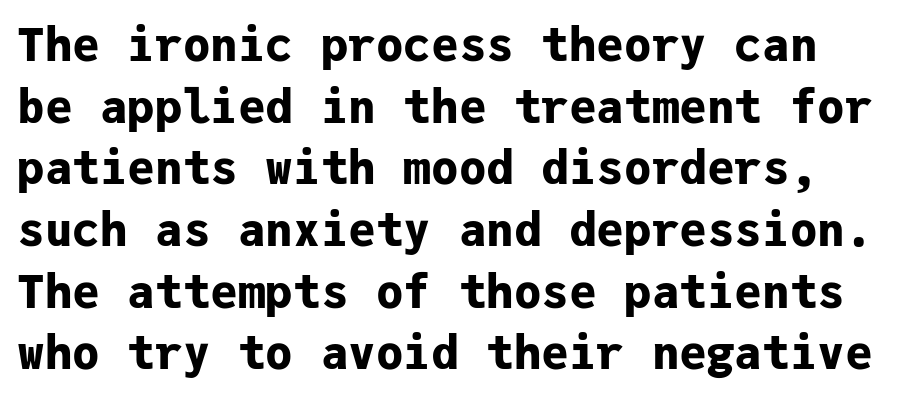
Q: Is the text bold? A: Yes.
Q: Is the text italic (slanted)? A: No, it is upright.
Q: Is the typeface a serif or a sans-serif typeface? A: Sans-serif.
Q: Is the text underlined? A: No.
Q: Is the spacing between letters normal or unusually wide? A: Normal.
Q: Is the spacing between lines tight, normal or loose? A: Normal.
Q: Width (condensed, normal, or wide)? A: Normal.
Q: Stroke contrast? A: Low.
Q: x-height? A: Medium.
Q: Monospaced? A: Yes.
